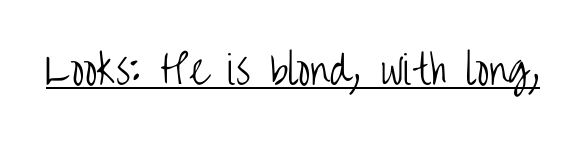
The specimen includes a rule beneath the text block's lines. The tracking reads as untouched default to a designer's eye. Posture: upright roman. Regarding serifs, this sample does without them.
